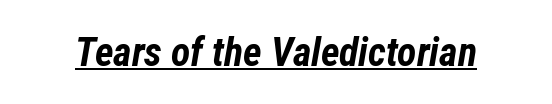
Italic: yes, the glyphs are oblique. The type is set solid horizontally, with unmodified tracking. Each line of the rendering has a horizontal stroke beneath the glyphs. The face used here has the dense, thick strokes of a bold. The face used here is proportionally spaced, like ordinary book or web type.
